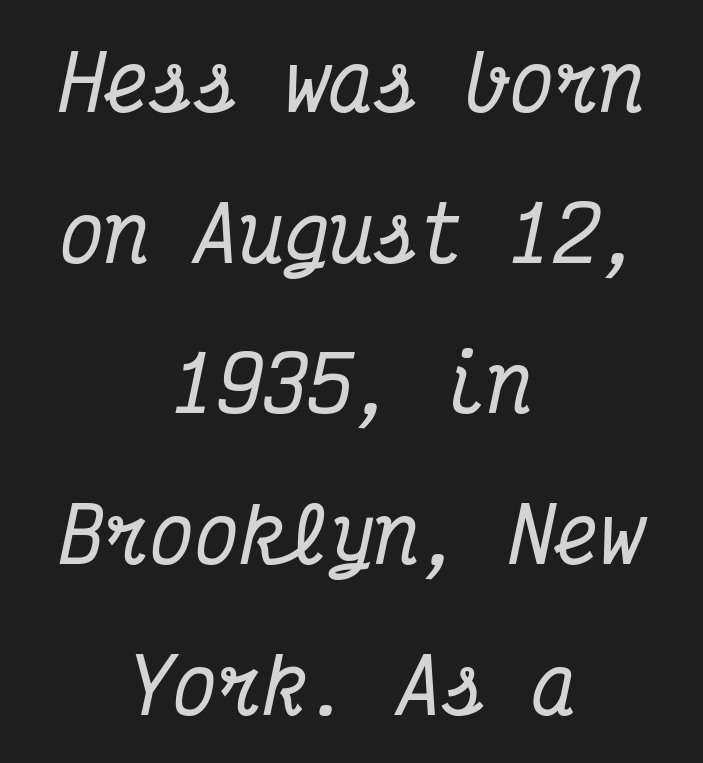
Each word holds together tightly as a unit, with standard inter-letter gaps. Just letters on the line, the space beneath them empty. The axis of the letterforms is tilted away from vertical. You could count columns in this text — the font is strictly monospaced.
